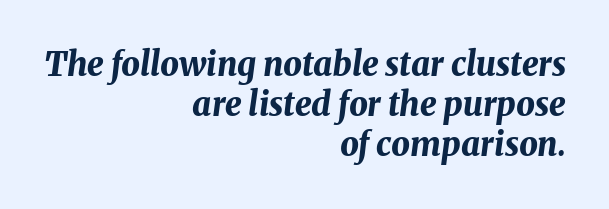
The image shows 33 px bold type, italic (leaning right); set right-aligned, line spacing 1.21x, normal letter spacing, not underlined; medium stroke contrast and a medium x-height.
